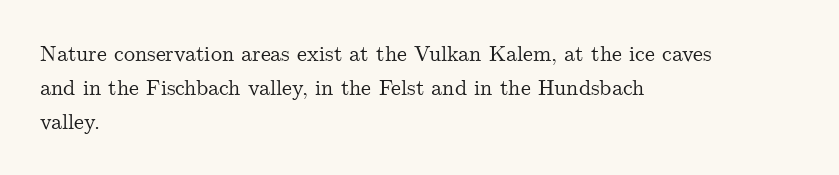
{"italic": "no", "underline": "no", "align": "left", "line_spacing": "normal", "line_spacing_ratio": 1.54, "letter_spacing": "normal", "letter_spacing_em": 0.0, "glyph_px": 22}
